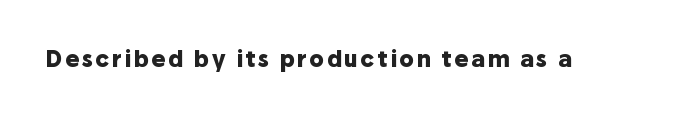
Q: Is the text bold? A: Yes.
Q: Is the text italic (slanted)? A: No, it is upright.
Q: Is the text underlined? A: No.
